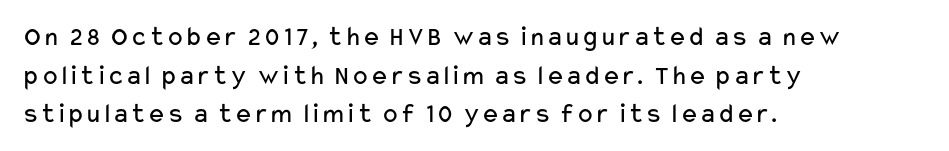
Q: Is the text bold? A: No.
Q: Is the text italic (slanted)? A: No, it is upright.
Q: Is the typeface a serif or a sans-serif typeface? A: Sans-serif.
Q: Is the text underlined? A: No.
Q: How is the paragraph aligned? A: Left-aligned.
Q: Is the spacing between letters normal or unusually wide? A: Normal.
Q: Is the spacing between lines tight, normal or loose? A: Normal.
Q: Width (condensed, normal, or wide)? A: Wide.
Q: Stroke contrast? A: Low.
Q: x-height? A: Medium.
Q: Monospaced? A: No.
